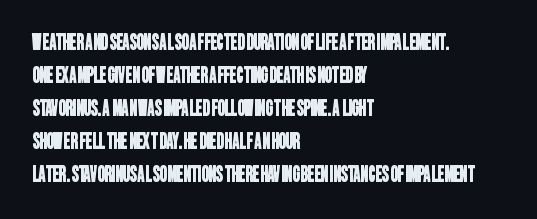
The image shows 22 px text type; set left-aligned, normal line spacing (1.5x), normal letter spacing, not underlined.
